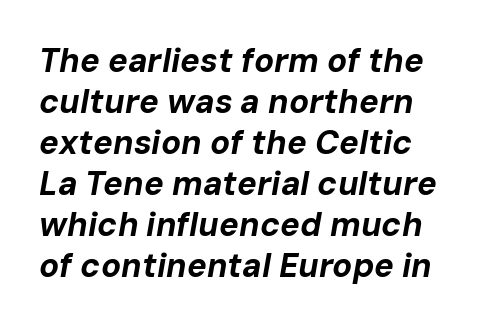
The image shows 33 px bold type, italic (leaning right); set line spacing 1.24x, normal letter spacing, not underlined; low stroke contrast and a medium x-height.
